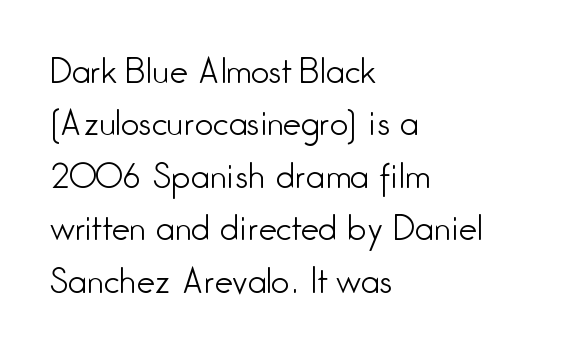
The image shows 33 px light, condensed sans-serif type, upright; set left-aligned, normal line spacing (1.59x), normal letter spacing, not underlined; low stroke contrast and a medium x-height.
